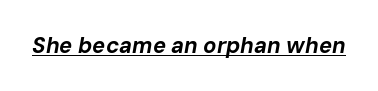
{"italic": "yes", "lean": "right", "slant_degrees": 10, "bold": "yes", "underline": "yes", "letter_spacing": "normal", "letter_spacing_em": 0.0, "glyph_px": 22}
